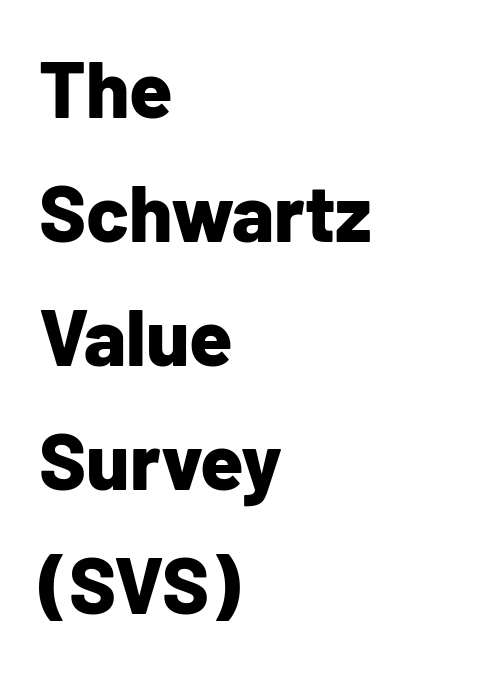
Students, this is bold: see how much ink each stroke carries. Short note: letters normally spaced. The rendering uses natural spacing where letterforms have individual widths. In terms of leading, this rendering sits right in the middle. The font family rendered here belongs to the sans-serif group. The typography opts for an upright posture over an oblique one.
